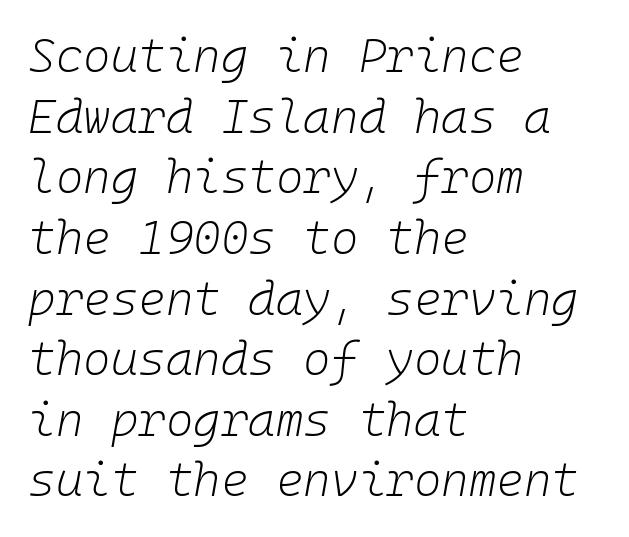
The image shows 47 px light type, italic (leaning right), monospaced; set left-aligned, normal line spacing (1.29x), normal letter spacing, not underlined; low stroke contrast and a medium x-height.
